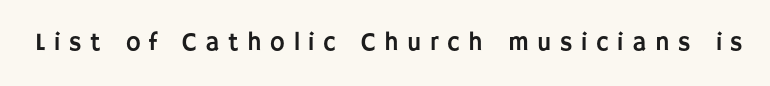
Q: Is the text italic (slanted)? A: No, it is upright.
Q: Is the text underlined? A: No.
Q: Is the spacing between letters normal or unusually wide? A: Unusually wide.
